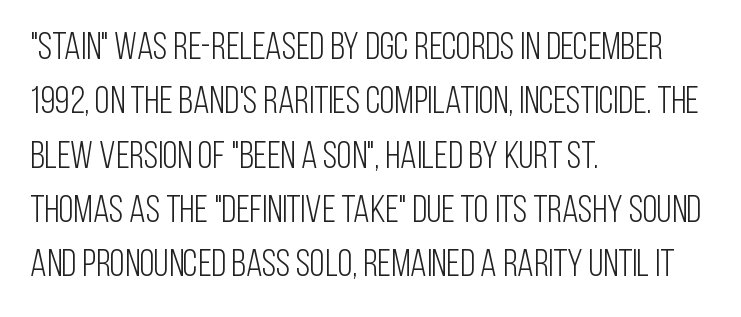
The image shows 38 px light, condensed sans-serif type, upright; set left-aligned, normal line spacing (1.43x), normal letter spacing, not underlined; low stroke contrast and a large x-height.
